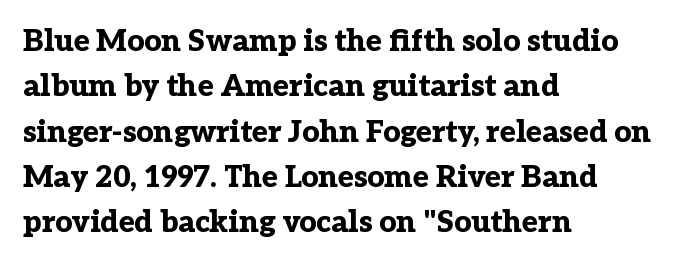
Q: Is the text bold? A: Yes.
Q: Is the text italic (slanted)? A: No, it is upright.
Q: Is the typeface a serif or a sans-serif typeface? A: Serif.
Q: Is the text underlined? A: No.
Q: How is the paragraph aligned? A: Left-aligned.
Q: Is the spacing between letters normal or unusually wide? A: Normal.
Q: Is the spacing between lines tight, normal or loose? A: Normal.
Q: Width (condensed, normal, or wide)? A: Normal.
Q: Stroke contrast? A: Low.
Q: x-height? A: Medium.
Q: Monospaced? A: No.
